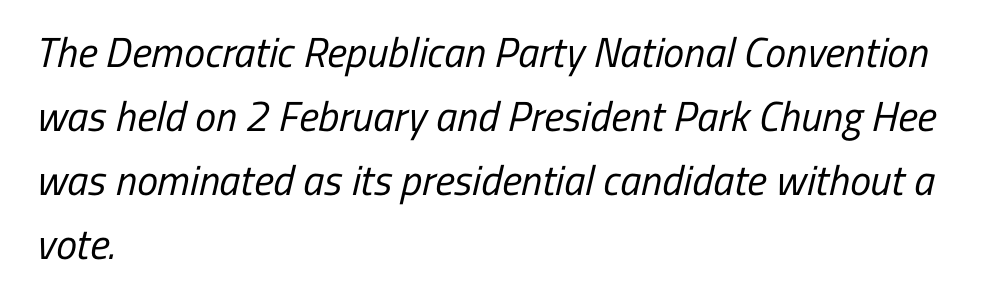
Q: Is the text bold? A: No.
Q: Is the typeface a serif or a sans-serif typeface? A: Sans-serif.
Q: Is the text underlined? A: No.
Q: How is the paragraph aligned? A: Left-aligned.
Q: Is the spacing between letters normal or unusually wide? A: Normal.
Q: Is the spacing between lines tight, normal or loose? A: Normal.
Q: Width (condensed, normal, or wide)? A: Condensed.
Q: Stroke contrast? A: Low.
Q: x-height? A: Medium.
Q: Monospaced? A: No.
